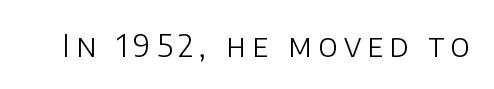
The specimen omits any rule beneath the text block's lines. Varying glyph widths throughout — classic text-font behaviour. The typeface chosen for these lines omits serifs. Compared with a typical body face, this is equally light or lighter still. Italic: no, the glyphs are upright roman.
